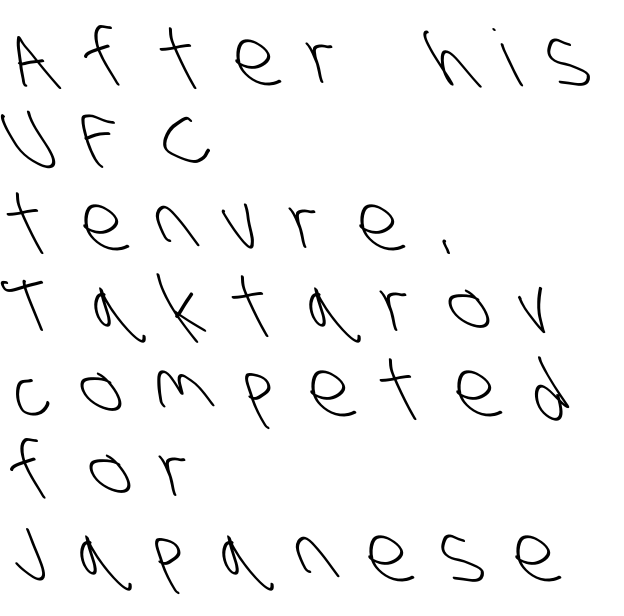
{"serif": "no", "bold": "no", "weight": "light", "width": "condensed", "stroke_contrast": "low", "x_height": "large", "monospaced": "no", "underline": "no", "align": "left", "line_spacing": "tight", "line_spacing_ratio": 1.06, "letter_spacing": "wide", "letter_spacing_em": 0.42, "glyph_px": 78}
